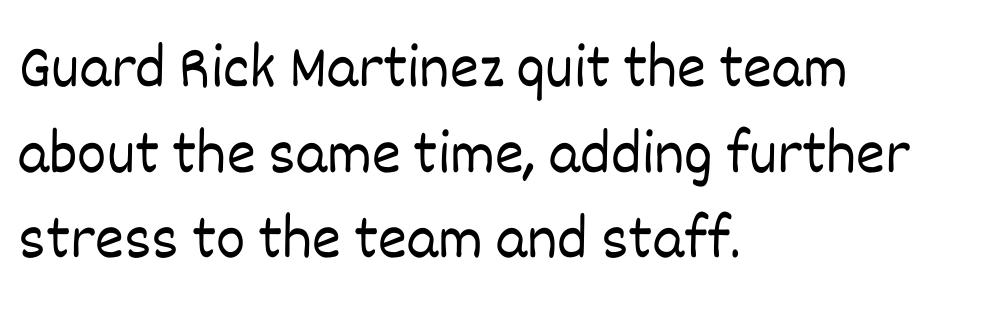
Q: Is the text bold? A: No.
Q: Is the text italic (slanted)? A: No, it is upright.
Q: Is the text underlined? A: No.
Q: How is the paragraph aligned? A: Left-aligned.
Q: Is the spacing between letters normal or unusually wide? A: Normal.
Q: Is the spacing between lines tight, normal or loose? A: Normal.
Q: Width (condensed, normal, or wide)? A: Normal.
Q: Stroke contrast? A: Low.
Q: x-height? A: Large.
Q: Monospaced? A: No.
